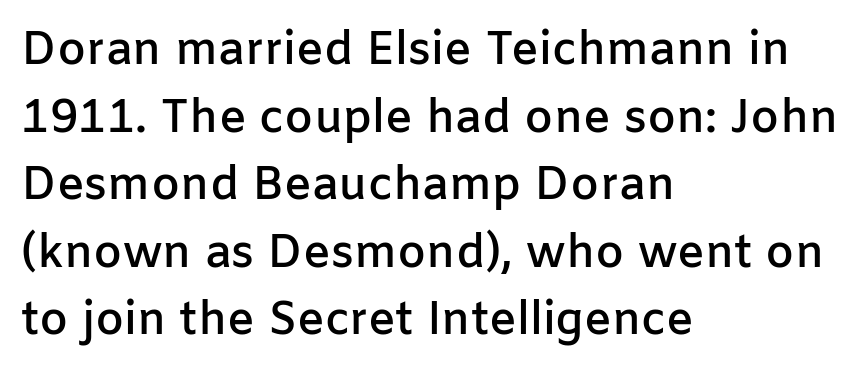
The image shows 46 px semibold sans-serif type, upright; set left-aligned, normal line spacing (1.47x), normal letter spacing, not underlined; low stroke contrast and a medium x-height.
